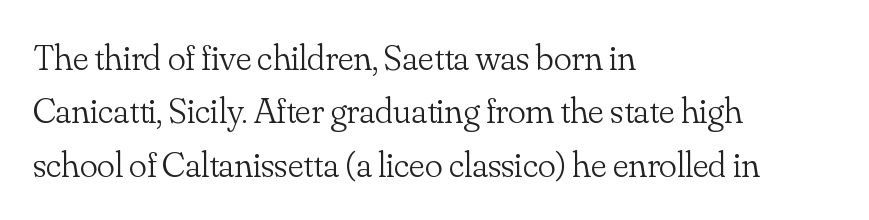
Q: Is the text bold? A: No.
Q: Is the text italic (slanted)? A: No, it is upright.
Q: Is the typeface a serif or a sans-serif typeface? A: Serif.
Q: Is the text underlined? A: No.
Q: How is the paragraph aligned? A: Left-aligned.
Q: Is the spacing between letters normal or unusually wide? A: Normal.
Q: Is the spacing between lines tight, normal or loose? A: Normal.
Q: Width (condensed, normal, or wide)? A: Normal.
Q: Stroke contrast? A: Low.
Q: x-height? A: Small.
Q: Monospaced? A: No.
